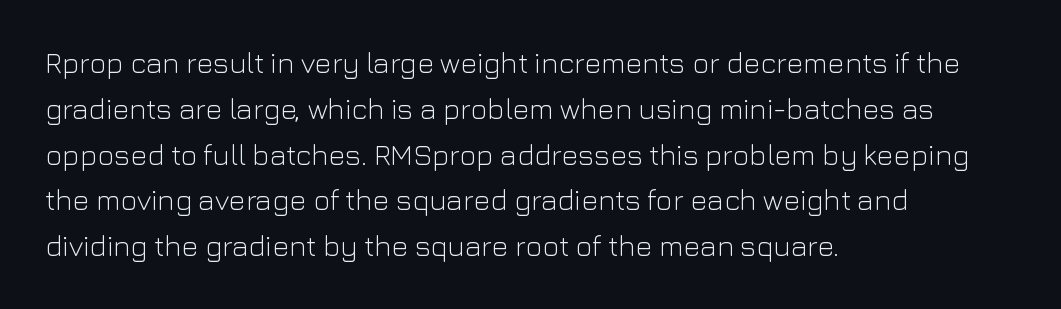
Q: Is the text bold? A: No.
Q: Is the text italic (slanted)? A: No, it is upright.
Q: Is the typeface a serif or a sans-serif typeface? A: Sans-serif.
Q: Is the text underlined? A: No.
Q: How is the paragraph aligned? A: Left-aligned.
Q: Is the spacing between letters normal or unusually wide? A: Normal.
Q: Is the spacing between lines tight, normal or loose? A: Normal.
Q: Width (condensed, normal, or wide)? A: Normal.
Q: Stroke contrast? A: Low.
Q: x-height? A: Medium.
Q: Monospaced? A: No.
